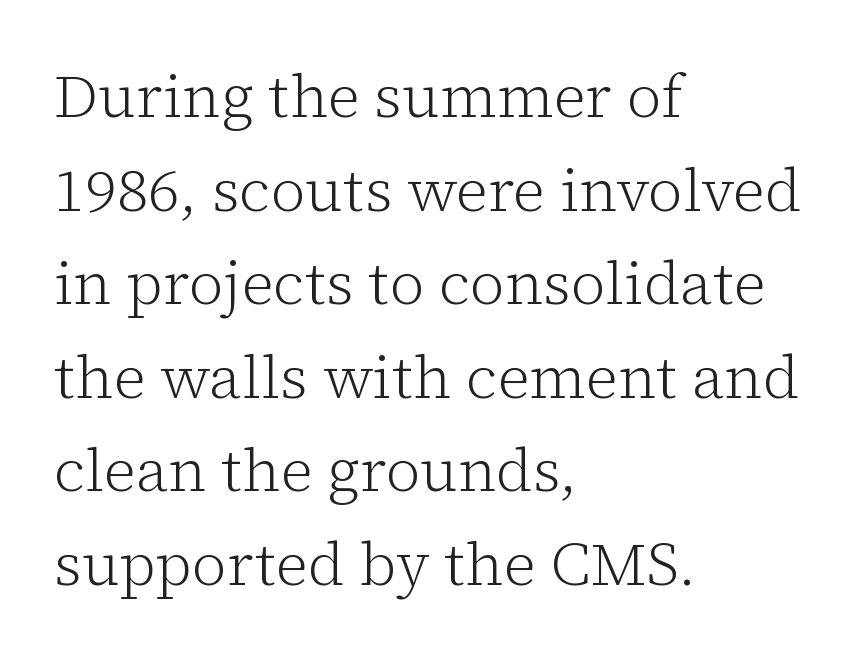
Q: Is the text bold? A: No.
Q: Is the text italic (slanted)? A: No, it is upright.
Q: Is the typeface a serif or a sans-serif typeface? A: Serif.
Q: Is the text underlined? A: No.
Q: How is the paragraph aligned? A: Left-aligned.
Q: Is the spacing between letters normal or unusually wide? A: Normal.
Q: Is the spacing between lines tight, normal or loose? A: Normal.
Q: Width (condensed, normal, or wide)? A: Normal.
Q: Stroke contrast? A: Low.
Q: x-height? A: Medium.
Q: Monospaced? A: No.
